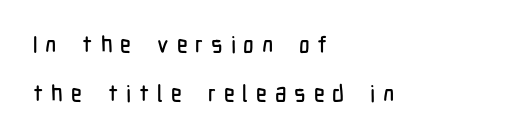
{"italic": "no", "underline": "no", "align": "left", "line_spacing": "loose", "line_spacing_ratio": 2.15, "letter_spacing": "wide", "letter_spacing_em": 0.34, "glyph_px": 23}
